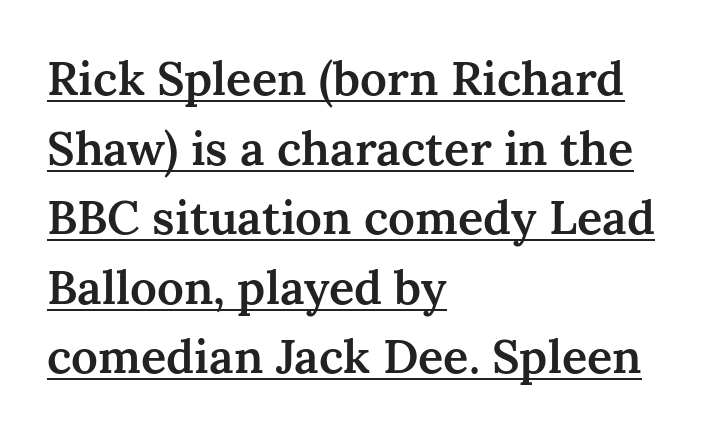
Tall strokes in this sample are plumb rather than angled. The glyphs are accompanied by a horizontal stroke just below them. One-word summary of the alignment: left. Do the characters align in a grid? No, the font is proportional. Whoever set this chose a conventional vertical rhythm. The letters carry serifs — small finishing strokes at the ends of their stems.
